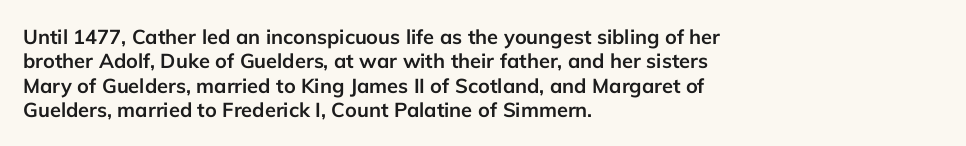
Q: Is the text bold? A: Yes.
Q: Is the text italic (slanted)? A: No, it is upright.
Q: Is the text underlined? A: No.
Q: How is the paragraph aligned? A: Left-aligned.
Q: Is the spacing between letters normal or unusually wide? A: Normal.
